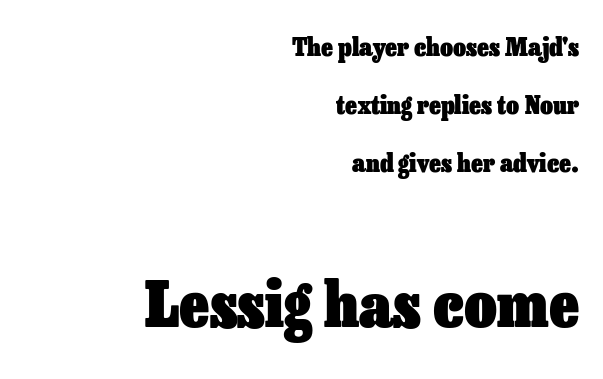
{"italic": "no", "bold": "yes", "weight": "heavy", "width": "normal", "stroke_contrast": "low", "x_height": "medium", "monospaced": "no", "underline": "no", "align": "right", "line_spacing": "loose", "line_spacing_ratio": 2.32, "letter_spacing": "normal", "letter_spacing_em": 0.0, "larger_block": "second", "size_ratio": 2.52, "glyph_px": 63}
